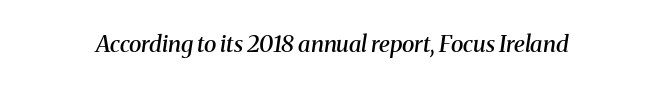
The image shows 23 px text type, italic (leaning right); set normal letter spacing, not underlined.
